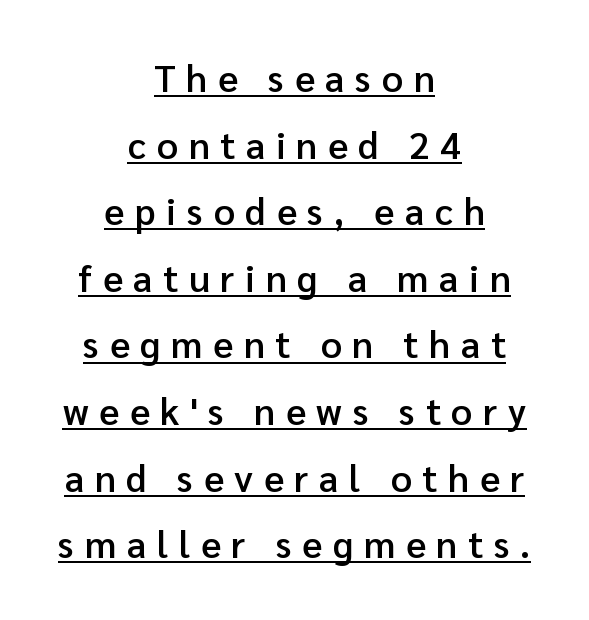
Are there feet on the stems? There aren't — it's a sans. Here the glyphs are tracked loosely, breaking word shapes into spaced letters. If you folded the block vertically in half, each line would mirror itself in length. Every stem runs plumb, perpendicular to the baseline. Students, this is semibold: more ink than regular, less than bold. Here the designer chose a conventional face with non-uniform glyph widths.
